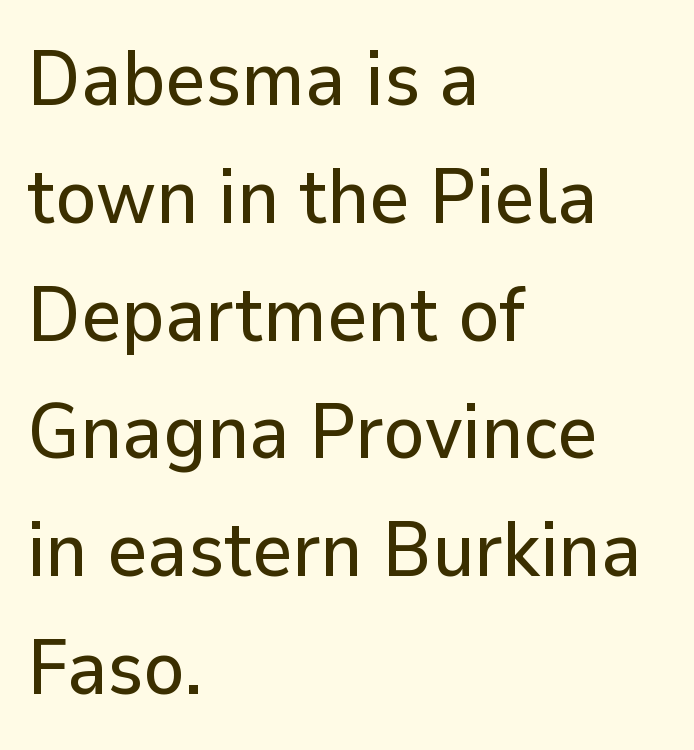
The letters sit at their default tracking, neither squeezed nor spread. Each letter's strokes conclude bluntly, with no projecting serifs. Letters rest on an invisible, unmarked baseline. A typesetter would call this proportional, since set widths differ per character. Tall strokes in this sample are plumb rather than angled. Does the copy run flush right? No — it runs flush left.
